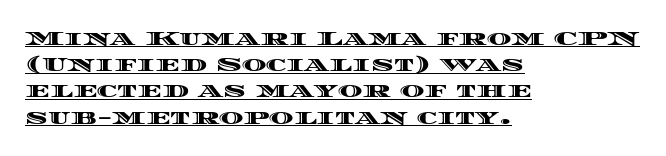
Q: Is the text italic (slanted)? A: No, it is upright.
Q: Is the text underlined? A: Yes.
Q: How is the paragraph aligned? A: Left-aligned.
Q: Is the spacing between letters normal or unusually wide? A: Normal.
Q: Is the spacing between lines tight, normal or loose? A: Normal.
